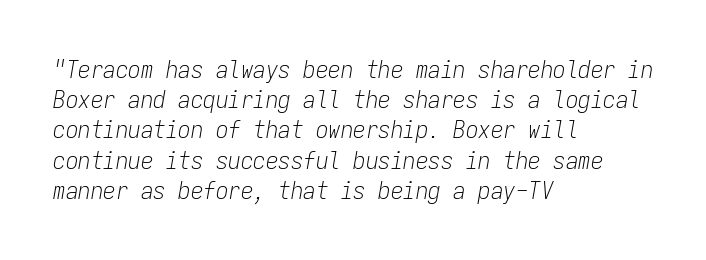
The image shows 25 px text type, italic (leaning right); set left-aligned, line spacing 1.21x, normal letter spacing, not underlined.
